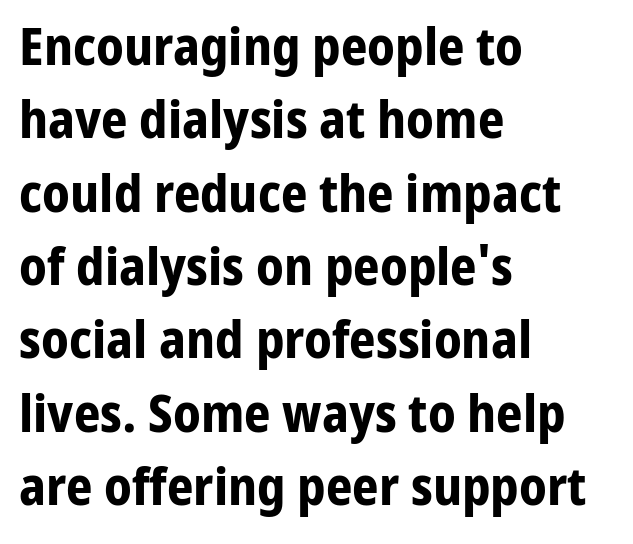
{"serif": "no", "italic": "no", "bold": "yes", "weight": "bold", "width": "normal", "stroke_contrast": "low", "x_height": "medium", "monospaced": "no", "underline": "no", "align": "left", "line_spacing": "normal", "line_spacing_ratio": 1.41, "letter_spacing": "normal", "letter_spacing_em": 0.0, "glyph_px": 52}
